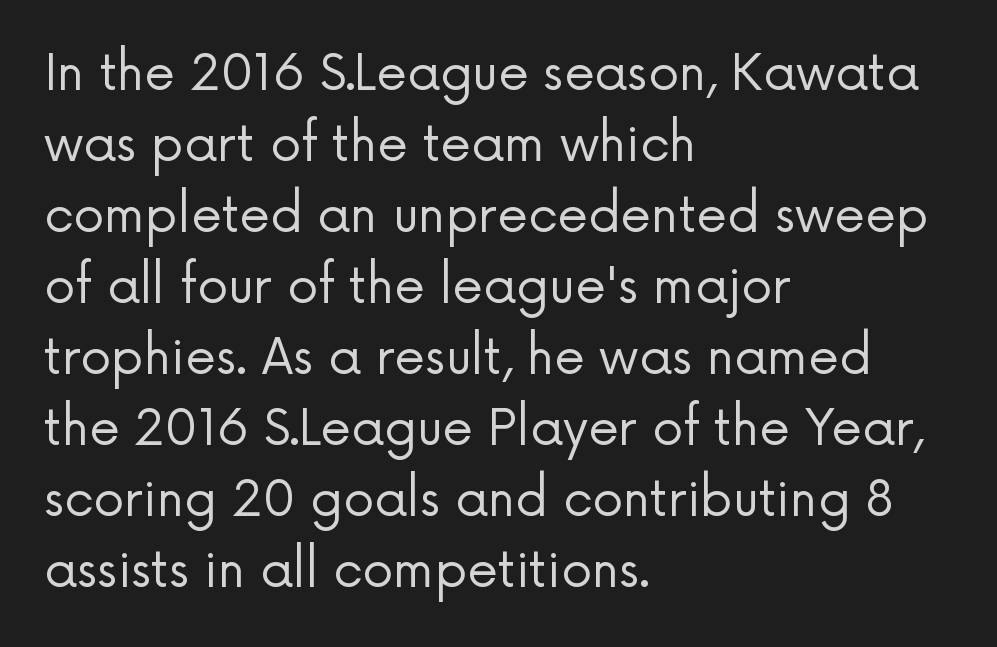
Q: Is the text bold? A: No.
Q: Is the text italic (slanted)? A: No, it is upright.
Q: Is the typeface a serif or a sans-serif typeface? A: Sans-serif.
Q: Is the text underlined? A: No.
Q: How is the paragraph aligned? A: Left-aligned.
Q: Is the spacing between letters normal or unusually wide? A: Normal.
Q: Is the spacing between lines tight, normal or loose? A: Normal.
Q: Width (condensed, normal, or wide)? A: Normal.
Q: Stroke contrast? A: Low.
Q: x-height? A: Medium.
Q: Monospaced? A: No.
